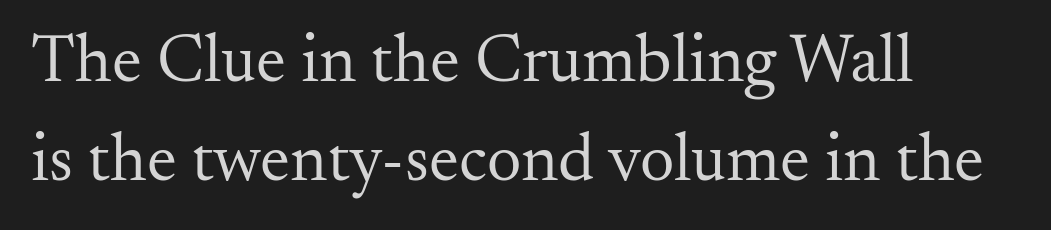
{"serif": "yes", "italic": "no", "bold": "no", "weight": "regular", "width": "normal", "stroke_contrast": "medium", "x_height": "small", "monospaced": "no", "underline": "no", "align": "left", "line_spacing": "normal", "line_spacing_ratio": 1.45, "letter_spacing": "normal", "letter_spacing_em": 0.0, "glyph_px": 68}
